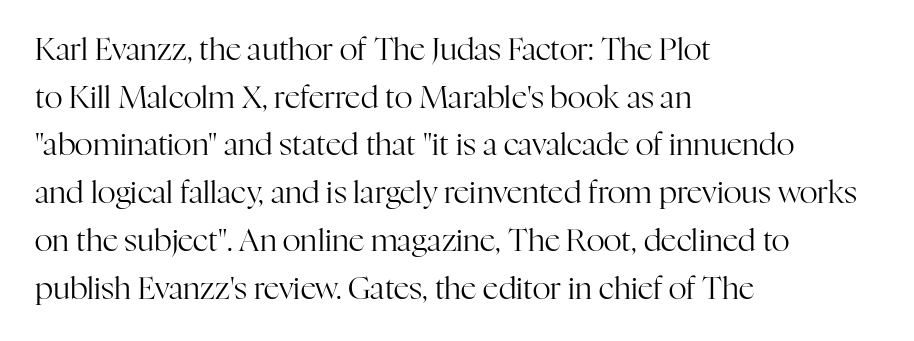
Q: Is the text bold? A: No.
Q: Is the text italic (slanted)? A: No, it is upright.
Q: Is the typeface a serif or a sans-serif typeface? A: Serif.
Q: Is the text underlined? A: No.
Q: How is the paragraph aligned? A: Left-aligned.
Q: Is the spacing between letters normal or unusually wide? A: Normal.
Q: Is the spacing between lines tight, normal or loose? A: Normal.
Q: Width (condensed, normal, or wide)? A: Normal.
Q: Stroke contrast? A: High.
Q: x-height? A: Medium.
Q: Monospaced? A: No.
